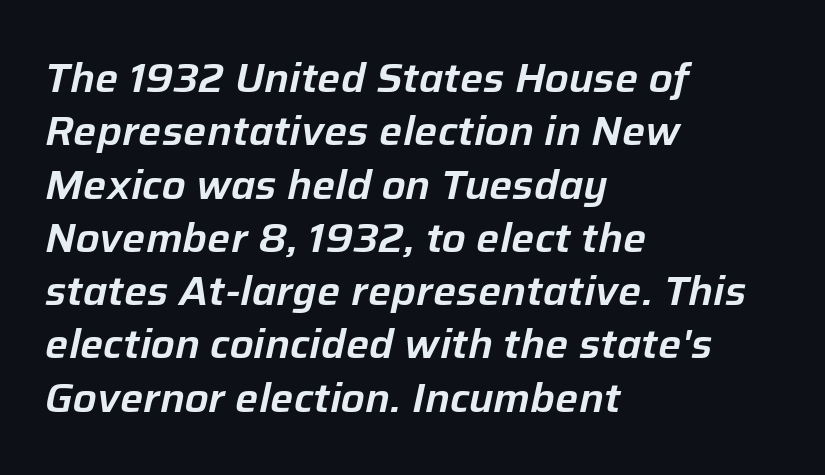
{"italic": "yes", "lean": "right", "slant_degrees": 12, "width": "normal", "stroke_contrast": "low", "x_height": "medium", "monospaced": "no", "underline": "no", "align": "left", "line_spacing": "normal", "line_spacing_ratio": 1.3, "letter_spacing": "normal", "letter_spacing_em": 0.0, "glyph_px": 41}
